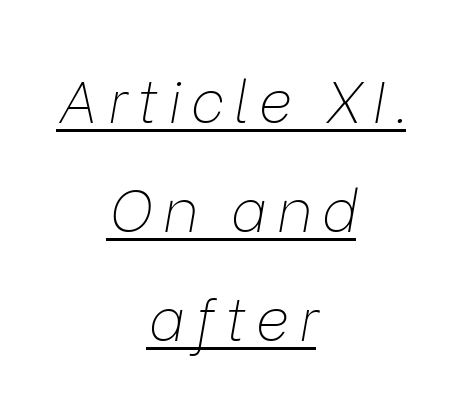
{"italic": "yes", "lean": "right", "slant_degrees": 9, "bold": "no", "weight": "thin", "width": "normal", "stroke_contrast": "low", "x_height": "medium", "monospaced": "no", "underline": "yes", "align": "center", "line_spacing_ratio": 1.88, "glyph_px": 58}
